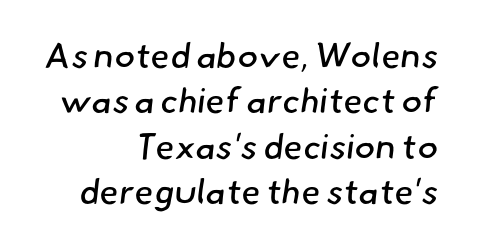
{"serif": "no", "bold": "no", "weight": "regular", "width": "normal", "stroke_contrast": "low", "x_height": "small", "monospaced": "no", "underline": "no", "align": "right", "line_spacing": "normal", "line_spacing_ratio": 1.3, "letter_spacing": "normal", "letter_spacing_em": 0.0, "glyph_px": 35}
